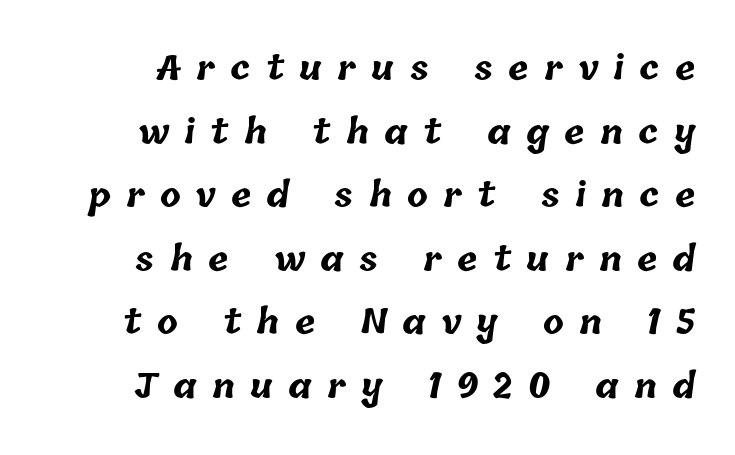
Strokes here are thick enough to call this a true bold. Think of a printed novel: that variable character pitch is what you see here. The space beneath each line is pristine and unruled. Between one letter and the next there's a generous, obvious gap.
